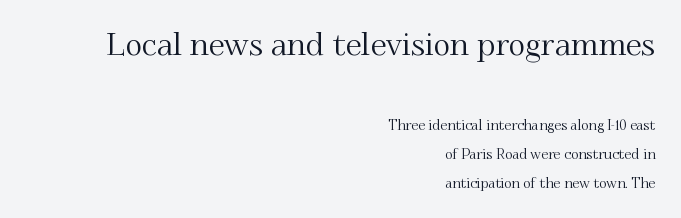
{"serif": "yes", "italic": "no", "width": "normal", "stroke_contrast": "medium", "x_height": "small", "monospaced": "no", "underline": "no", "align": "right", "line_spacing": "loose", "line_spacing_ratio": 2.05, "letter_spacing": "normal", "letter_spacing_em": 0.0, "larger_block": "first", "size_ratio": 2.29, "glyph_px": 32}
